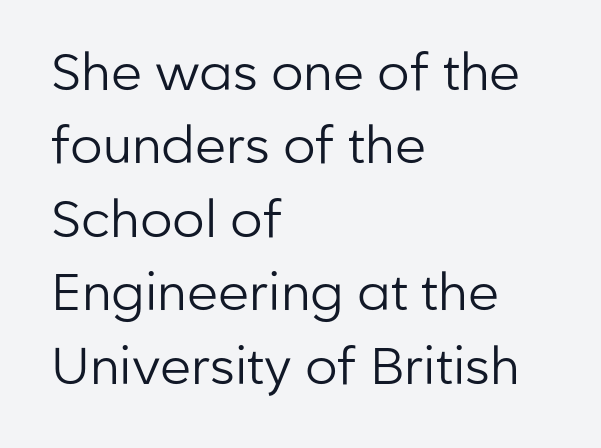
Q: Is the text bold? A: No.
Q: Is the text italic (slanted)? A: No, it is upright.
Q: Is the typeface a serif or a sans-serif typeface? A: Sans-serif.
Q: Is the text underlined? A: No.
Q: How is the paragraph aligned? A: Left-aligned.
Q: Is the spacing between letters normal or unusually wide? A: Normal.
Q: Is the spacing between lines tight, normal or loose? A: Normal.
Q: Width (condensed, normal, or wide)? A: Normal.
Q: Stroke contrast? A: Low.
Q: x-height? A: Medium.
Q: Monospaced? A: No.
